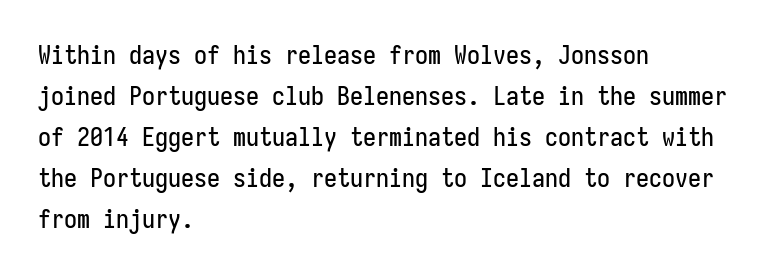
The image shows 26 px text type, upright; set left-aligned, normal line spacing (1.58x), normal letter spacing, not underlined.
